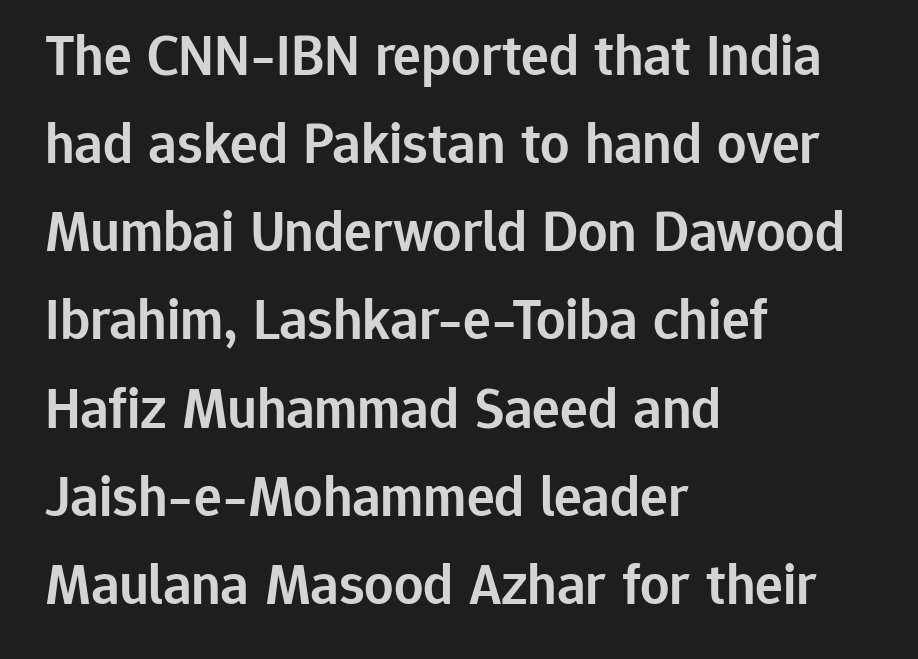
{"serif": "no", "italic": "no", "bold": "semi", "weight": "semibold", "width": "normal", "stroke_contrast": "low", "x_height": "medium", "monospaced": "no", "underline": "no", "align": "left", "line_spacing": "normal", "line_spacing_ratio": 1.52, "letter_spacing": "normal", "letter_spacing_em": 0.0, "glyph_px": 58}
